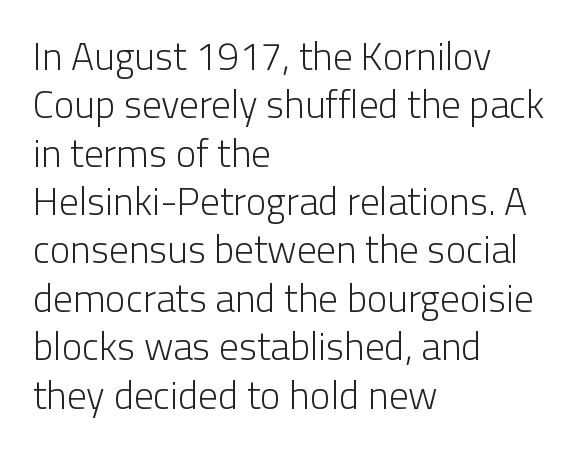
The image shows 39 px light sans-serif type, upright; set left-aligned, line spacing 1.24x, normal letter spacing, not underlined; low stroke contrast and a medium x-height.
